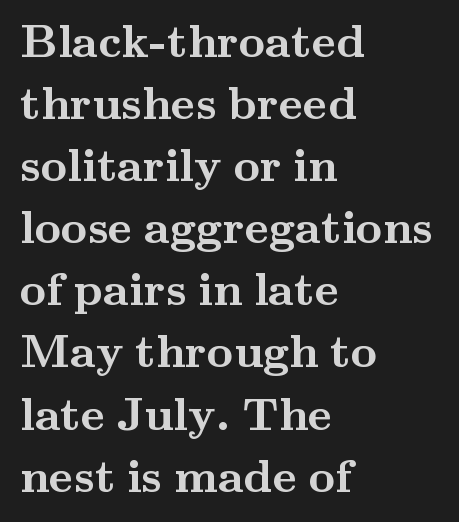
{"serif": "yes", "italic": "no", "bold": "yes", "weight": "semibold", "width": "wide", "stroke_contrast": "medium", "x_height": "small", "monospaced": "no", "underline": "no", "align": "left", "line_spacing": "normal", "line_spacing_ratio": 1.35, "letter_spacing": "normal", "letter_spacing_em": 0.0, "glyph_px": 46}
